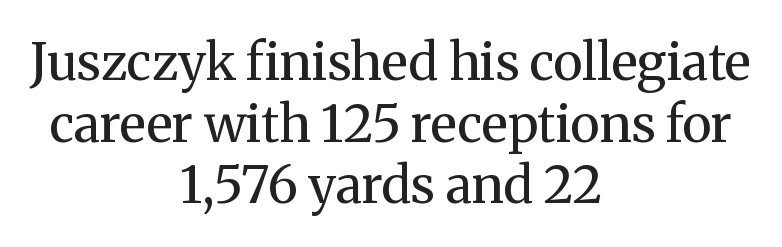
Heft: none added — not bold. Casual observation: everything's sitting right in the middle. Just letters on the line, the space beneath them empty. The face used here is rendered with its standard letterfit. This sample has the flowing, uneven cadence of proportional lettering.
